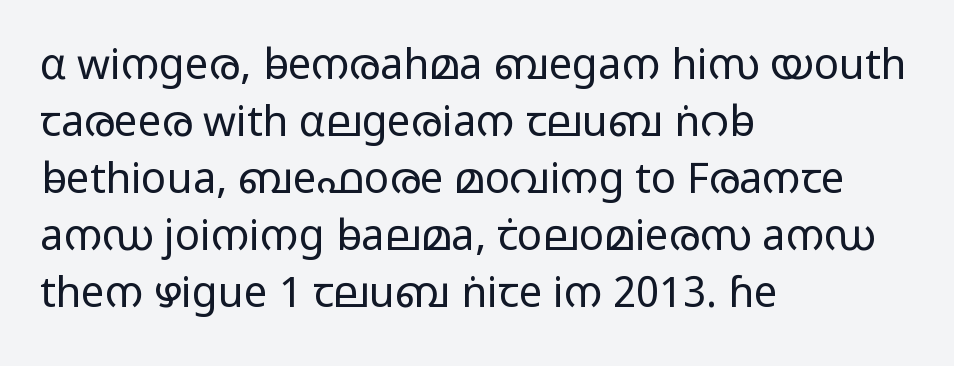
The image shows 42 px light, wide sans-serif type, upright; set left-aligned, normal line spacing (1.36x), normal letter spacing, not underlined; low stroke contrast and a medium x-height.
